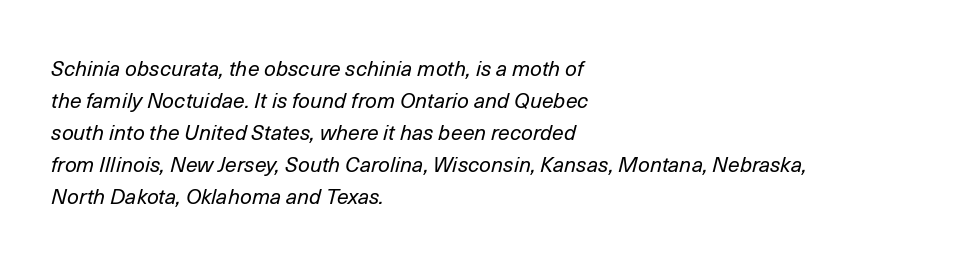
Q: Is the text bold? A: No.
Q: Is the text italic (slanted)? A: Yes, it leans right by about 14 degrees.
Q: Is the text underlined? A: No.
Q: How is the paragraph aligned? A: Left-aligned.
Q: Is the spacing between letters normal or unusually wide? A: Normal.
Q: Is the spacing between lines tight, normal or loose? A: Normal.
